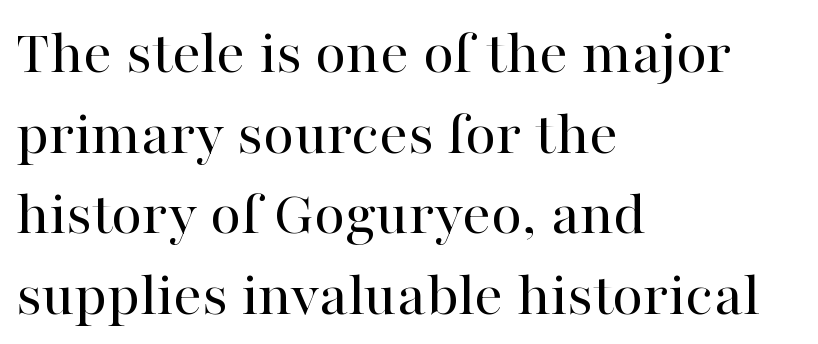
Rendered with straight, roman letterforms. Default kerning and tracking; the words read as compact shapes. The typeface chosen for these lines features serifs. Plain, unruled lines of type. The ragged edge is on the right, which tells us the setting is flush left. These lines are rendered in a variable-pitch font.
